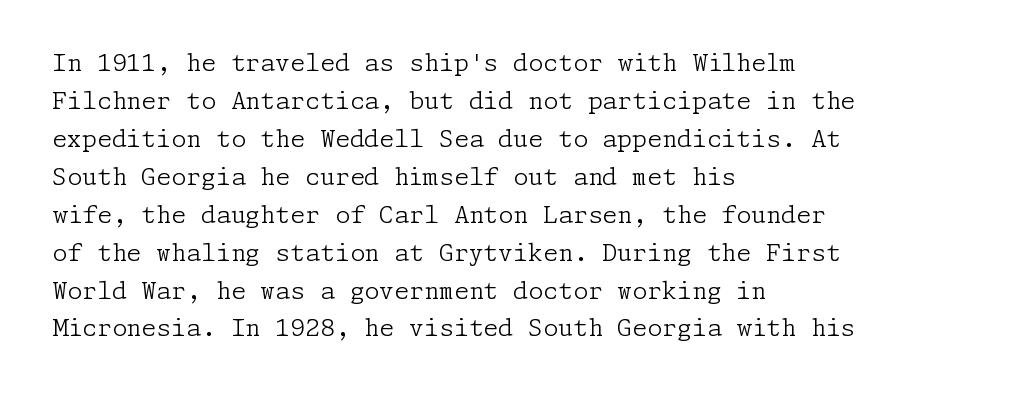
Q: Is the text bold? A: No.
Q: Is the text italic (slanted)? A: No, it is upright.
Q: Is the text underlined? A: No.
Q: How is the paragraph aligned? A: Left-aligned.
Q: Is the spacing between letters normal or unusually wide? A: Normal.
Q: Is the spacing between lines tight, normal or loose? A: Normal.
